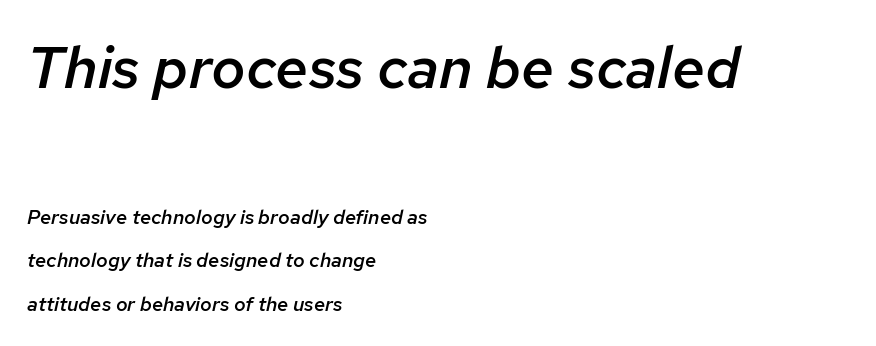
{"italic": "yes", "lean": "right", "slant_degrees": 12, "bold": "semi", "weight": "semibold", "width": "normal", "stroke_contrast": "low", "x_height": "medium", "monospaced": "no", "underline": "no", "align": "left", "line_spacing": "loose", "line_spacing_ratio": 2.18, "letter_spacing": "normal", "letter_spacing_em": 0.0, "larger_block": "first", "size_ratio": 2.95, "glyph_px": 59}
